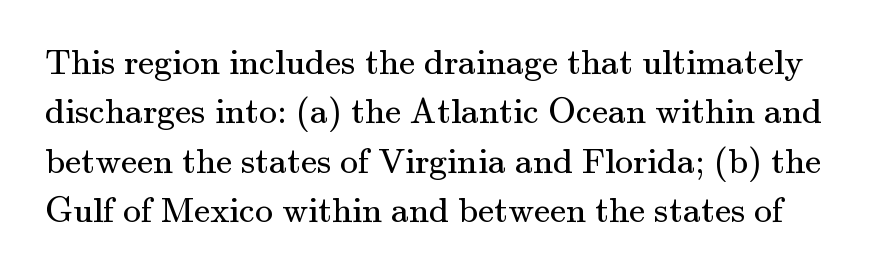
Characters follow at the spacing the type designer built in. Looks like regular typesetting: each glyph gets only the width it needs. Style check: upright. Only glyphs here, with clear space below each row.
